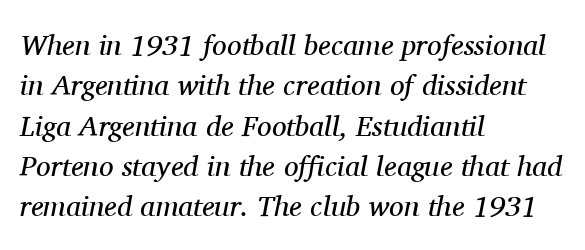
{"serif": "yes", "italic": "yes", "lean": "right", "slant_degrees": 11, "bold": "no", "weight": "regular", "width": "normal", "stroke_contrast": "medium", "x_height": "medium", "monospaced": "no", "underline": "no", "align": "left", "line_spacing": "normal", "line_spacing_ratio": 1.39, "letter_spacing": "normal", "letter_spacing_em": 0.0, "glyph_px": 29}
